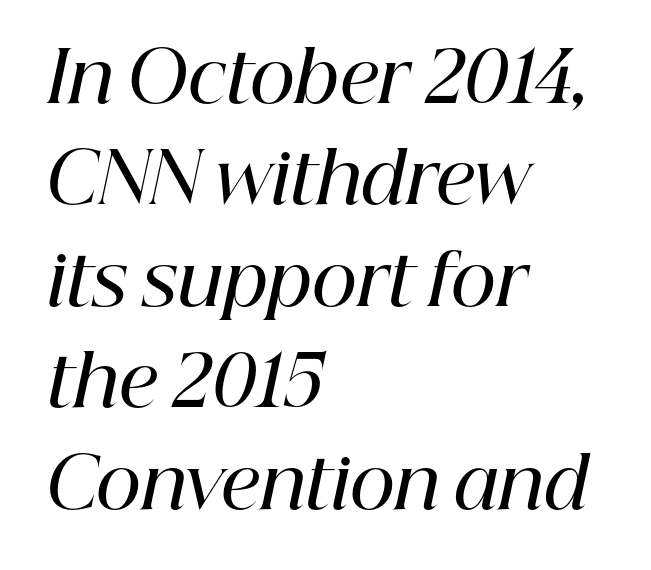
Q: Is the text bold? A: Semi-bold.
Q: Is the text italic (slanted)? A: Yes, it leans right by about 12 degrees.
Q: Is the typeface a serif or a sans-serif typeface? A: Serif.
Q: Is the text underlined? A: No.
Q: How is the paragraph aligned? A: Left-aligned.
Q: Is the spacing between letters normal or unusually wide? A: Normal.
Q: Is the spacing between lines tight, normal or loose? A: Normal.
Q: Width (condensed, normal, or wide)? A: Normal.
Q: Stroke contrast? A: High.
Q: x-height? A: Medium.
Q: Monospaced? A: No.
